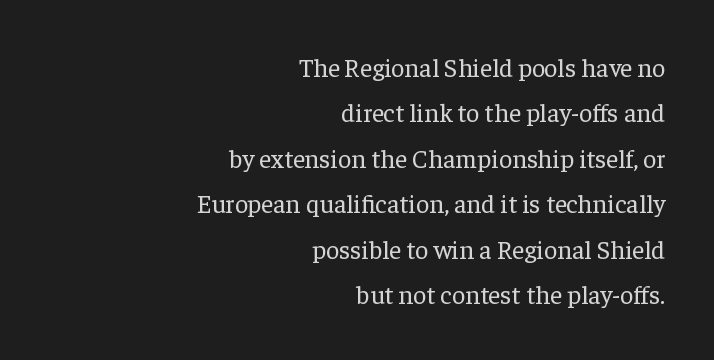
The image shows 26 px text type, upright; set right-aligned, line spacing 1.75x, normal letter spacing, not underlined.
